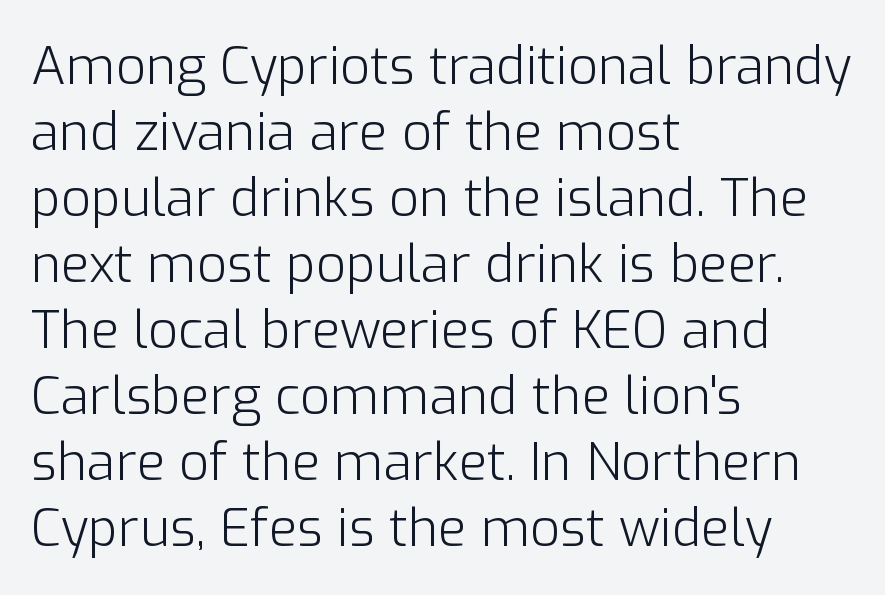
Decoration check: the copy has no underline. Serif or sans? Sans — the stroke terminals are bare. There is no visible air inserted between adjacent glyphs. Leading matches the norm, producing a regular column.
